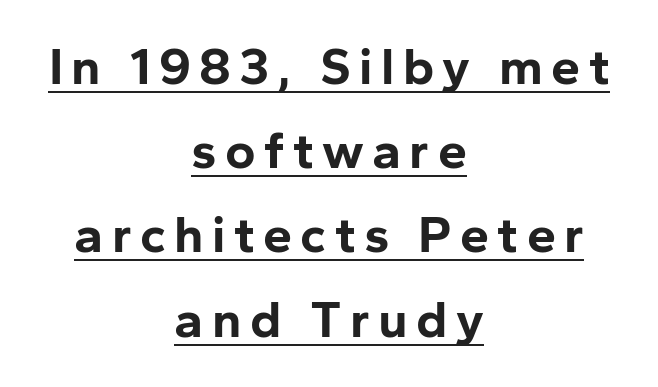
This is sans-serif lettering, the kind often seen on screens and signage. These lines are centered, leaving both edges ragged. Posture: vertical. Strokes here are thick enough to call this a true bold. The passage shown is typed in a proportional face where columns would drift. Quick note: interline space is typical.
